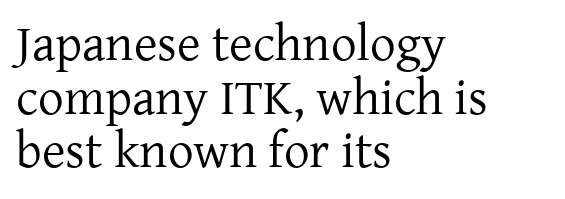
{"serif": "yes", "italic": "no", "bold": "no", "weight": "regular", "width": "normal", "stroke_contrast": "low", "x_height": "medium", "monospaced": "no", "underline": "no", "align": "left", "line_spacing": "tight", "line_spacing_ratio": 1.05, "letter_spacing": "normal", "letter_spacing_em": 0.0, "glyph_px": 51}
